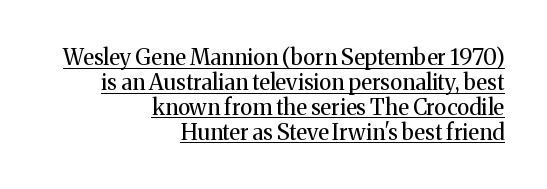
{"italic": "no", "bold": "no", "underline": "yes", "align": "right", "line_spacing": "tight", "line_spacing_ratio": 1.13, "letter_spacing": "normal", "letter_spacing_em": 0.0, "glyph_px": 22}
